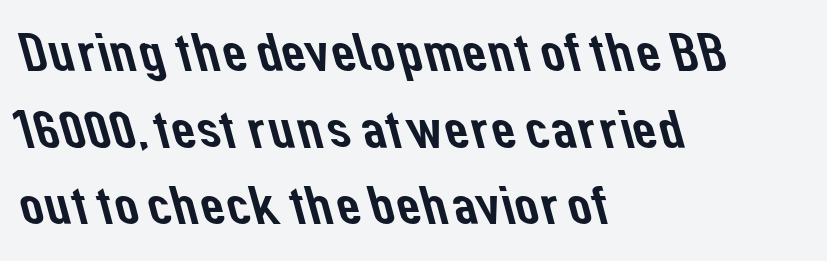
The image shows 54 px sans-serif type; set left-aligned, normal line spacing (1.42x), normal letter spacing, not underlined; low stroke contrast and a medium x-height.
